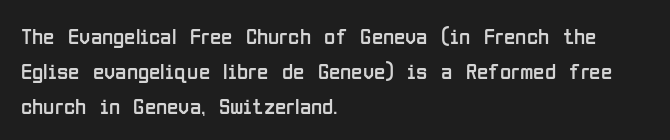
{"italic": "no", "bold": "no", "underline": "no", "align": "left", "line_spacing": "normal", "line_spacing_ratio": 1.52, "letter_spacing": "normal", "letter_spacing_em": 0.0, "glyph_px": 23}
